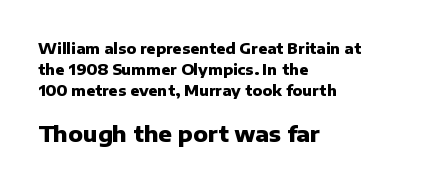
The image shows 22 px bold type, upright; set left-aligned, normal line spacing (1.41x), normal letter spacing, not underlined; the second (bottom) block is 1.47x larger.
